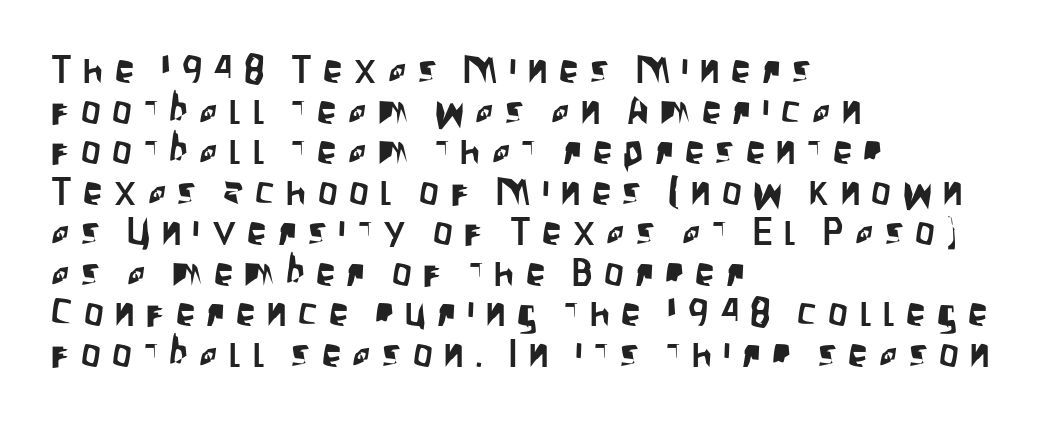
The tracking reads as deliberately expanded to a designer's eye. The block of text is dense from top to bottom, with scant space between rows. Posture: vertical. Every row of glyphs begins at an identical x-position on the left.
